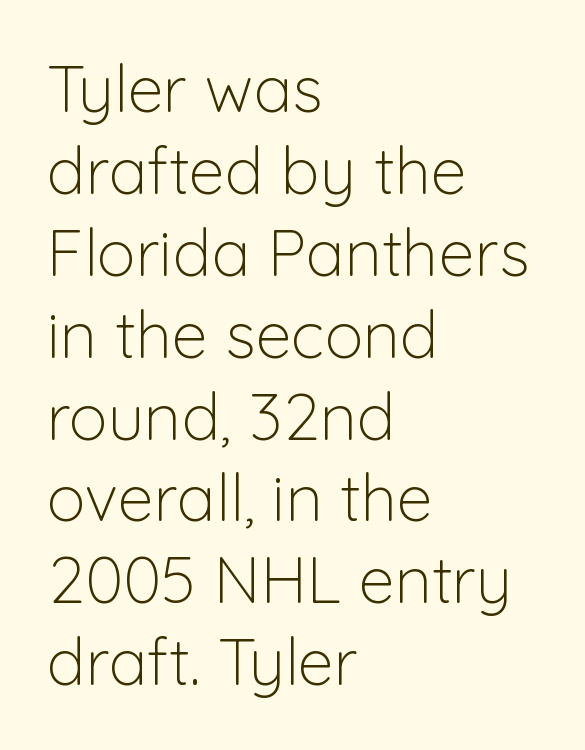
These lines are rendered in a variable-pitch font. Nothing sits at the stroke ends, so this counts as sans-serif. Check the space under the baseline: it is left empty. Upright lettering throughout.
